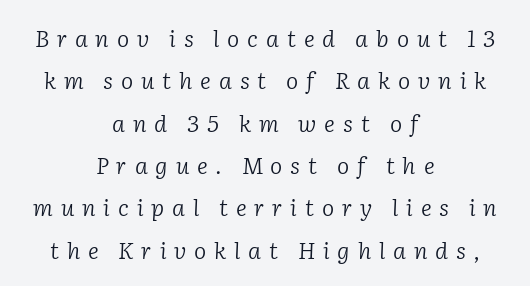
Q: Is the text bold? A: No.
Q: Is the text italic (slanted)? A: Yes, it leans right by about 2 degrees.
Q: Is the text underlined? A: No.
Q: How is the paragraph aligned? A: Centered.
Q: Is the spacing between letters normal or unusually wide? A: Unusually wide.
